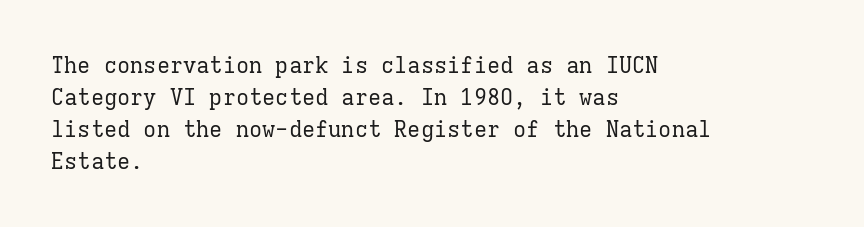
{"italic": "no", "bold": "no", "underline": "no", "align": "left", "line_spacing": "normal", "line_spacing_ratio": 1.45, "letter_spacing": "normal", "letter_spacing_em": 0.0, "glyph_px": 22}
